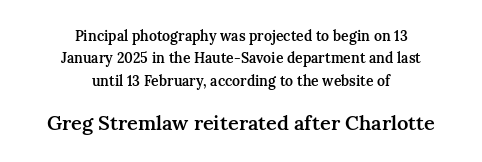
The image shows 20 px text type, upright; set centered, normal line spacing (1.59x), normal letter spacing, not underlined; the second (bottom) block is 1.43x larger.
